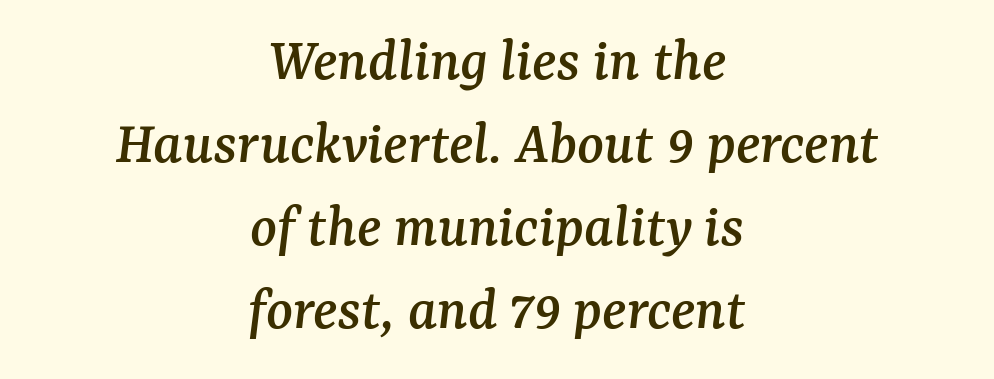
Q: Is the text italic (slanted)? A: Yes, it leans right by about 7 degrees.
Q: Is the typeface a serif or a sans-serif typeface? A: Serif.
Q: Is the text underlined? A: No.
Q: How is the paragraph aligned? A: Centered.
Q: Is the spacing between letters normal or unusually wide? A: Normal.
Q: Is the spacing between lines tight, normal or loose? A: Normal.
Q: Width (condensed, normal, or wide)? A: Normal.
Q: Stroke contrast? A: Medium.
Q: x-height? A: Medium.
Q: Monospaced? A: No.
